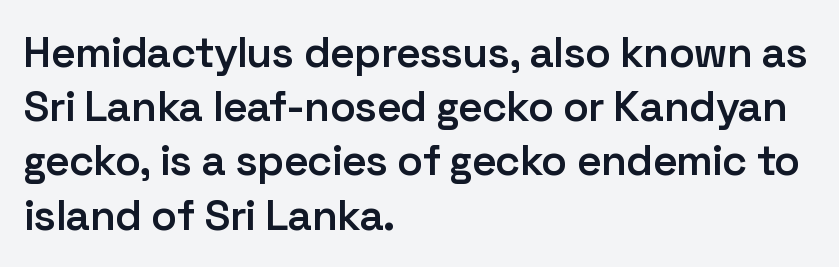
A typesetter would label this face a sans. The rendering uses natural spacing where letterforms have individual widths. Beneath every word, the page is bare. The lettering stays uniformly vertical, giving the passage a roman look. Horizontally, the lines are justified to the leading edge only.
